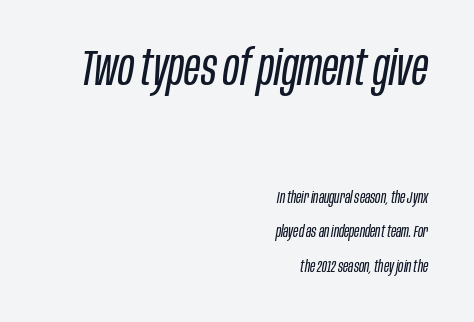
{"italic": "yes", "lean": "right", "slant_degrees": 10, "bold": "no", "weight": "regular", "width": "condensed", "stroke_contrast": "low", "x_height": "large", "monospaced": "no", "underline": "no", "align": "right", "line_spacing": "loose", "line_spacing_ratio": 2.14, "letter_spacing": "normal", "letter_spacing_em": 0.0, "larger_block": "first", "size_ratio": 3.06, "glyph_px": 49}
